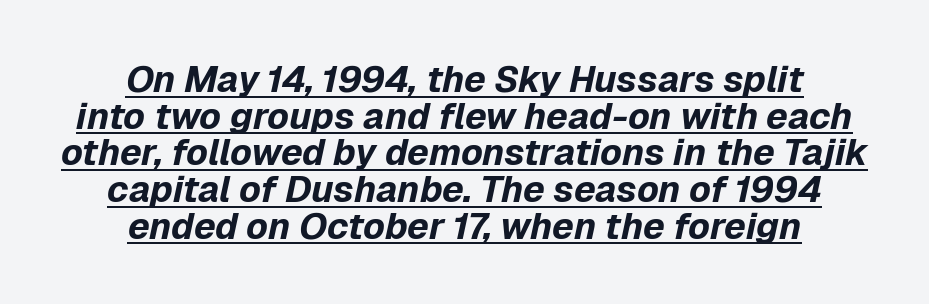
{"italic": "yes", "lean": "right", "slant_degrees": 12, "bold": "yes", "weight": "bold", "width": "normal", "stroke_contrast": "low", "x_height": "medium", "monospaced": "no", "underline": "yes", "align": "center", "line_spacing": "tight", "line_spacing_ratio": 0.99, "letter_spacing": "normal", "letter_spacing_em": 0.0, "glyph_px": 37}
